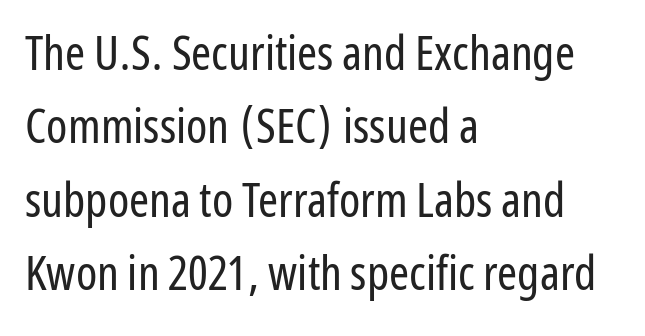
The image shows 48 px regular-weight, condensed sans-serif type, upright; set left-aligned, normal line spacing (1.53x), normal letter spacing, not underlined; low stroke contrast and a medium x-height.
